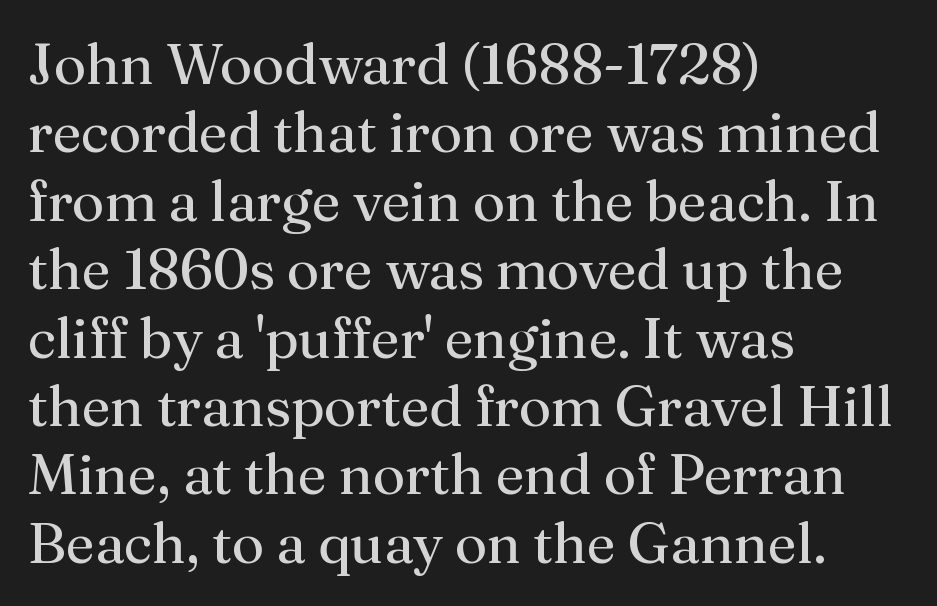
The area under the type is left untouched. This sample has the flowing, uneven cadence of proportional lettering. The text block is weighted toward the left margin, trailing off unevenly rightward. The characters display serif detailing at their extremities. The weight would be labelled regular, book, light, or lighter still. The lettering stays uniformly vertical, giving the passage a roman look.
